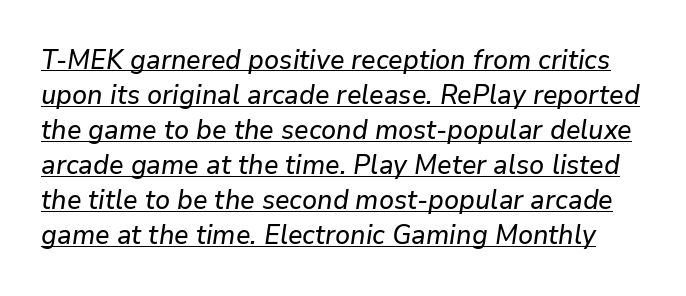
Q: Is the text italic (slanted)? A: Yes, it leans right by about 9 degrees.
Q: Is the text underlined? A: Yes.
Q: Is the spacing between letters normal or unusually wide? A: Normal.
Q: Is the spacing between lines tight, normal or loose? A: Normal.
